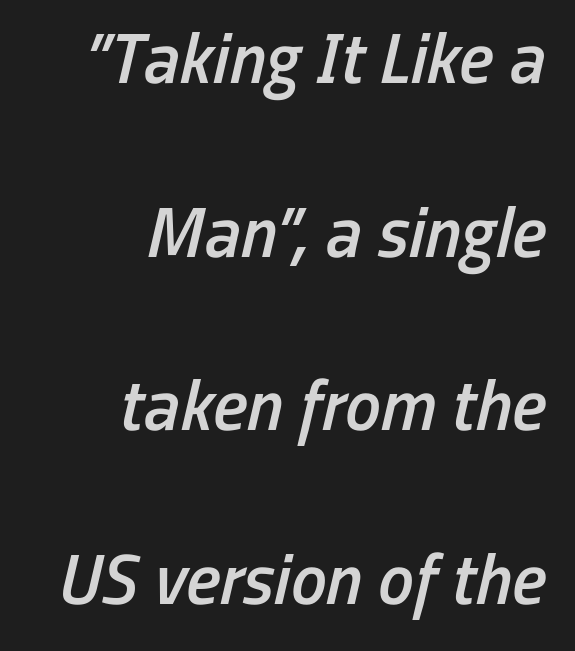
Q: Is the text bold? A: Semi-bold.
Q: Is the text italic (slanted)? A: Yes, it leans right by about 13 degrees.
Q: Is the text underlined? A: No.
Q: How is the paragraph aligned? A: Right-aligned.
Q: Is the spacing between letters normal or unusually wide? A: Normal.
Q: Is the spacing between lines tight, normal or loose? A: Loose.
Q: Width (condensed, normal, or wide)? A: Condensed.
Q: Stroke contrast? A: Low.
Q: x-height? A: Medium.
Q: Monospaced? A: No.
